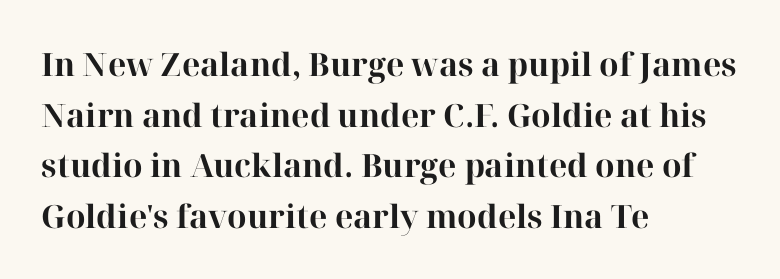
Q: Is the text bold? A: Yes.
Q: Is the text italic (slanted)? A: No, it is upright.
Q: Is the typeface a serif or a sans-serif typeface? A: Serif.
Q: Is the text underlined? A: No.
Q: How is the paragraph aligned? A: Left-aligned.
Q: Is the spacing between letters normal or unusually wide? A: Normal.
Q: Is the spacing between lines tight, normal or loose? A: Normal.
Q: Width (condensed, normal, or wide)? A: Normal.
Q: Stroke contrast? A: High.
Q: x-height? A: Medium.
Q: Monospaced? A: No.
